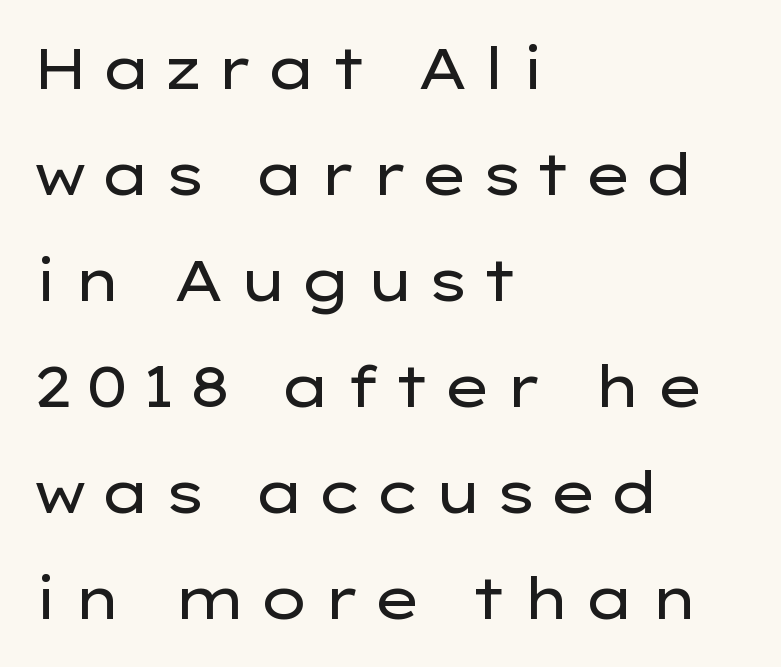
Q: Is the text bold? A: No.
Q: Is the text italic (slanted)? A: No, it is upright.
Q: Is the typeface a serif or a sans-serif typeface? A: Sans-serif.
Q: Is the text underlined? A: No.
Q: How is the paragraph aligned? A: Left-aligned.
Q: Is the spacing between letters normal or unusually wide? A: Unusually wide.
Q: Width (condensed, normal, or wide)? A: Wide.
Q: Stroke contrast? A: Low.
Q: x-height? A: Medium.
Q: Monospaced? A: No.
